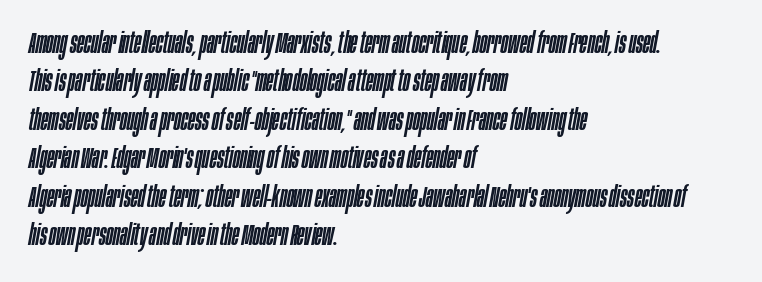
The area under the type is left untouched. Spacing verdict: proportional, widths tailored to each character. Short note: letters normally spaced. Regular leading.
